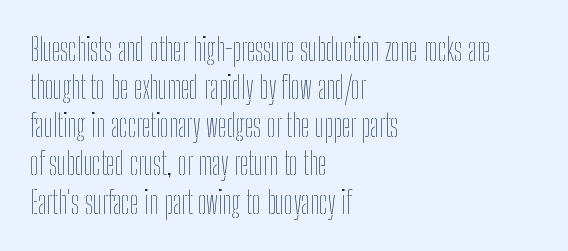
All the whitespace from short lines collects on the right. Proportional: the letters do not fall into vertical columns. Compared with a typical body face, this is equally light or lighter still. The passage shown has conventional tracking throughout.
